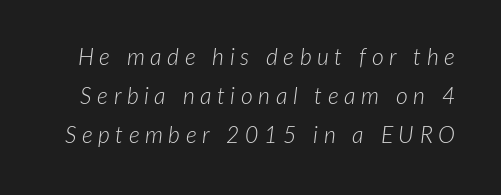
Q: Is the text bold? A: No.
Q: Is the text italic (slanted)? A: Yes, it leans right by about 7 degrees.
Q: Is the text underlined? A: No.
Q: Is the spacing between letters normal or unusually wide? A: Unusually wide.
Q: Is the spacing between lines tight, normal or loose? A: Normal.
